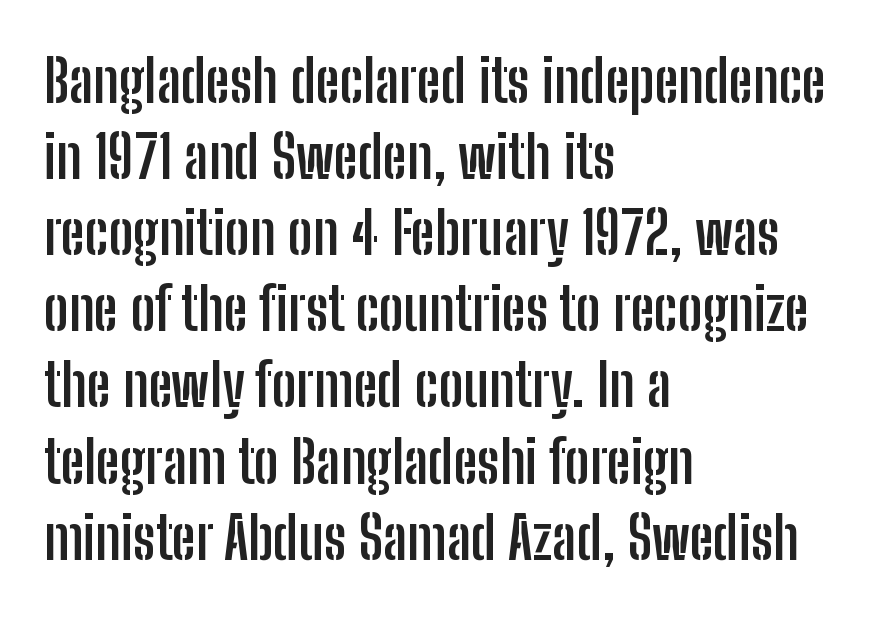
Q: Is the text bold? A: Yes.
Q: Is the text italic (slanted)? A: No, it is upright.
Q: Is the typeface a serif or a sans-serif typeface? A: Sans-serif.
Q: Is the text underlined? A: No.
Q: How is the paragraph aligned? A: Left-aligned.
Q: Is the spacing between letters normal or unusually wide? A: Normal.
Q: Is the spacing between lines tight, normal or loose? A: Normal.
Q: Width (condensed, normal, or wide)? A: Condensed.
Q: Stroke contrast? A: Low.
Q: x-height? A: Medium.
Q: Monospaced? A: No.
